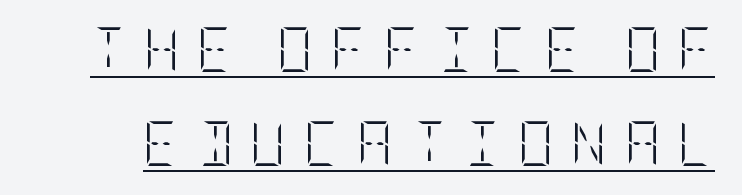
Is the type heavy? It reads as light-to-regular instead. In terms of leading, this rendering errs on the spacious side. Every stem runs plumb, perpendicular to the baseline. This sample uses expanded letter spacing, leaving extra air between glyphs.
